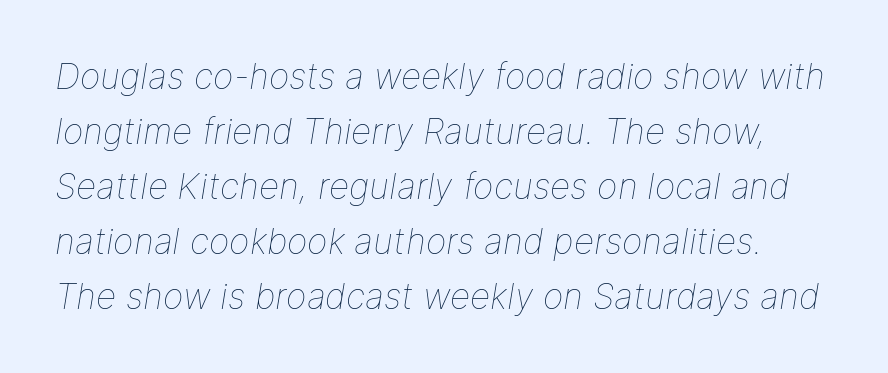
The letters advance in unequal steps, a hallmark of proportional type. Yep, that's italic — everything's leaning. Vertical stems look standard width or narrower in stroke. How are the letters spaced? Ordinarily, with no added tracking. Any mark beneath the type? The region is blank.
